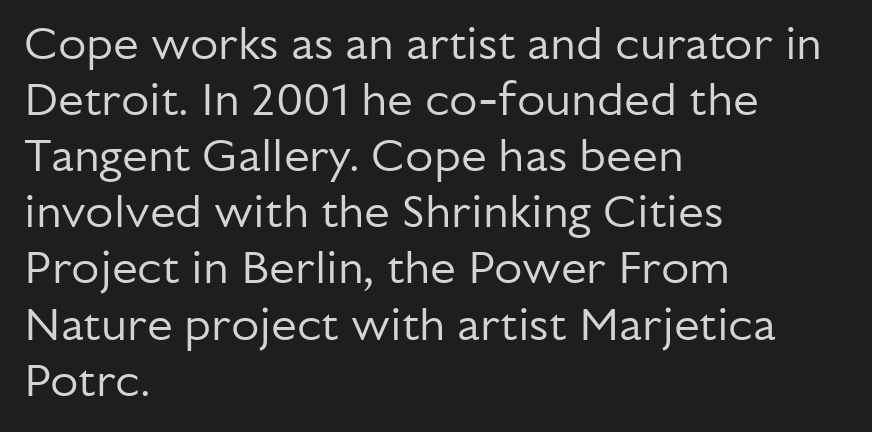
In terms of posture, this sample is upright. The font is comparable to plain body text, perhaps lighter. Nothing sits at the stroke ends, so this counts as sans-serif. Does the copy run flush right? No — it runs flush left.
